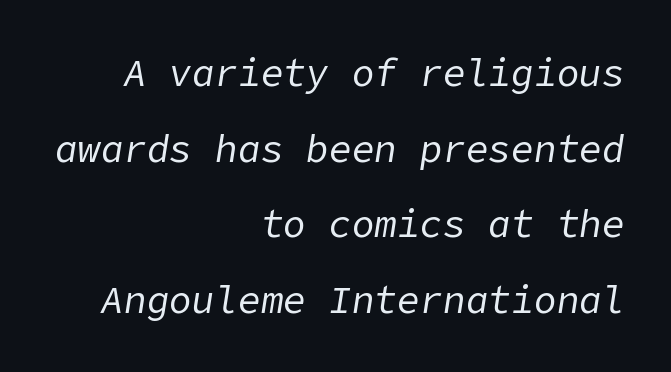
Q: Is the text bold? A: No.
Q: Is the text italic (slanted)? A: Yes, it leans right by about 9 degrees.
Q: Is the text underlined? A: No.
Q: How is the paragraph aligned? A: Right-aligned.
Q: Is the spacing between letters normal or unusually wide? A: Normal.
Q: Is the spacing between lines tight, normal or loose? A: Loose.
Q: Width (condensed, normal, or wide)? A: Normal.
Q: Stroke contrast? A: Low.
Q: x-height? A: Medium.
